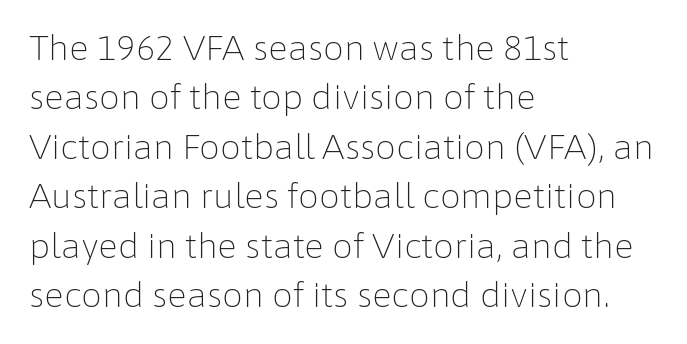
The image shows 33 px light sans-serif type, upright; set left-aligned, normal line spacing (1.5x), normal letter spacing, not underlined; low stroke contrast and a medium x-height.
